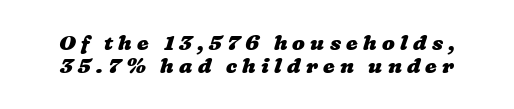
{"bold": "yes", "underline": "no", "line_spacing": "tight", "line_spacing_ratio": 1.11, "letter_spacing": "wide", "letter_spacing_em": 0.25, "glyph_px": 21}
